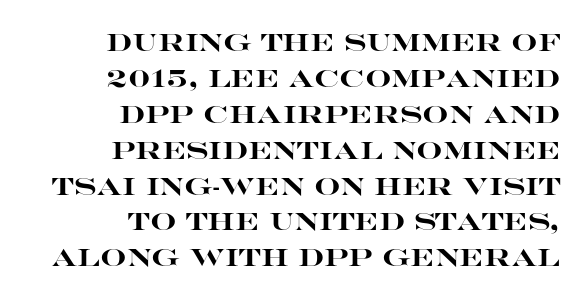
The image shows 23 px bold type, upright; set right-aligned, normal line spacing (1.56x), normal letter spacing, not underlined.
